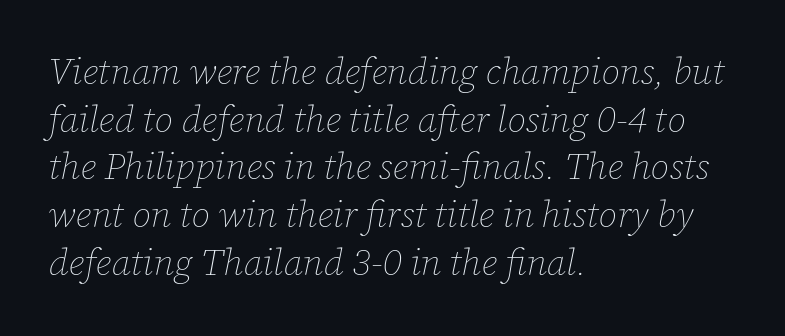
Tracking here is standard; glyphs follow each other at the usual distance. Each letter keeps its own natural width here, so spacing adapts to shape. Quick note: italic. The lines sit at an ordinary, default distance from one another. This reads as an unemphasized weight, regular at the heaviest.
